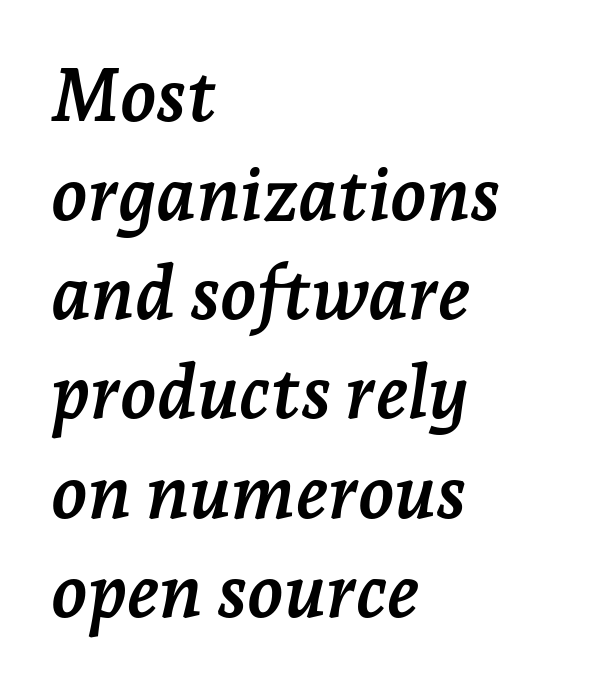
Glance below the letters and you will spot only blank space. The letterforms sit shoulder to shoulder at normal distance. Style check: oblique. Think of a printed novel: that variable character pitch is what you see here. Are there feet on the stems? There are — it's a serif.
